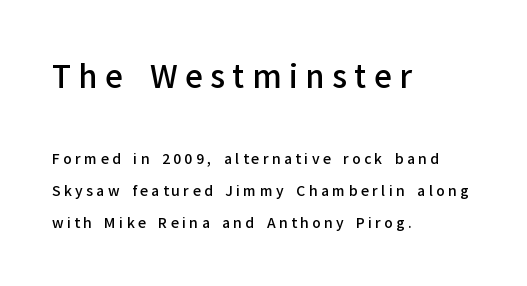
{"serif": "no", "italic": "no", "bold": "semi", "weight": "semibold", "width": "normal", "stroke_contrast": "low", "x_height": "medium", "monospaced": "no", "underline": "no", "align": "left", "line_spacing": "loose", "line_spacing_ratio": 2.28, "letter_spacing": "wide", "letter_spacing_em": 0.24, "larger_block": "first", "size_ratio": 2.21, "glyph_px": 31}
